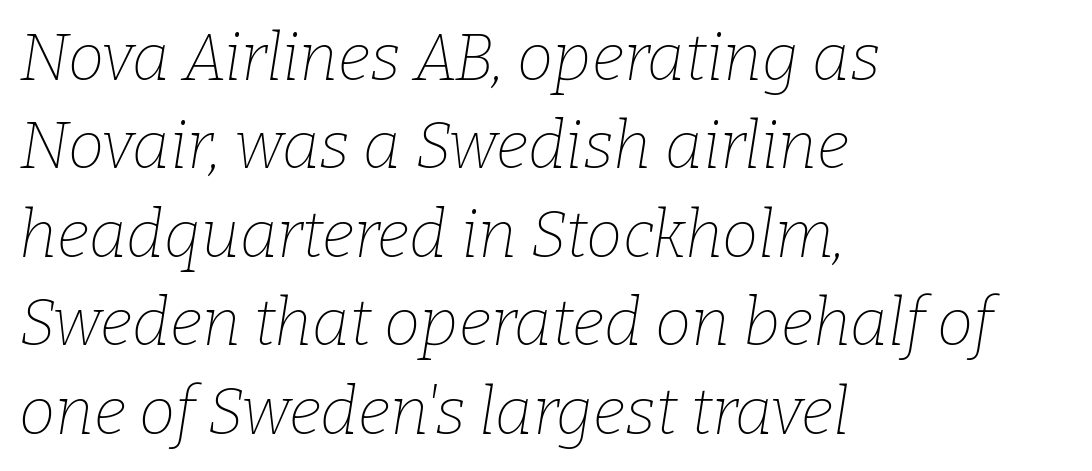
The image shows 65 px thin serif type, italic (leaning right); set left-aligned, normal line spacing (1.36x), normal letter spacing, not underlined; low stroke contrast and a medium x-height.
